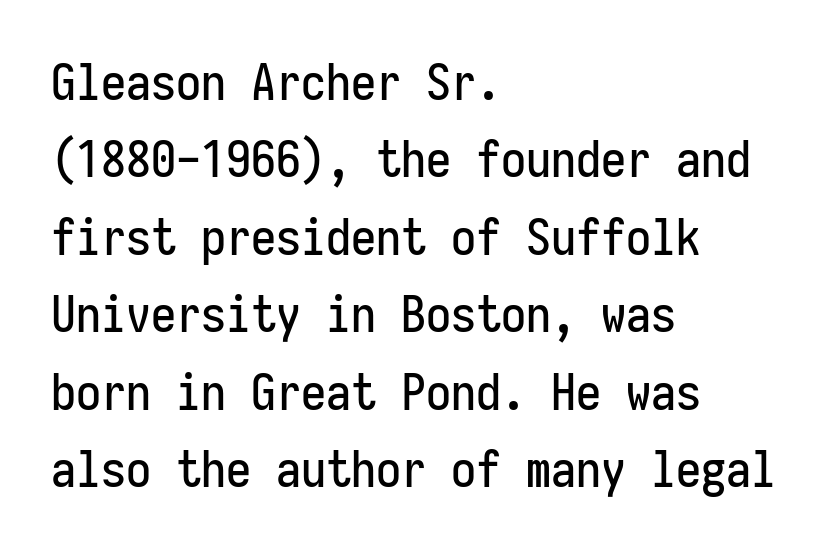
Q: Is the text italic (slanted)? A: No, it is upright.
Q: Is the typeface a serif or a sans-serif typeface? A: Sans-serif.
Q: Is the text underlined? A: No.
Q: How is the paragraph aligned? A: Left-aligned.
Q: Is the spacing between letters normal or unusually wide? A: Normal.
Q: Is the spacing between lines tight, normal or loose? A: Normal.
Q: Width (condensed, normal, or wide)? A: Condensed.
Q: Stroke contrast? A: Low.
Q: x-height? A: Medium.
Q: Monospaced? A: Yes.
